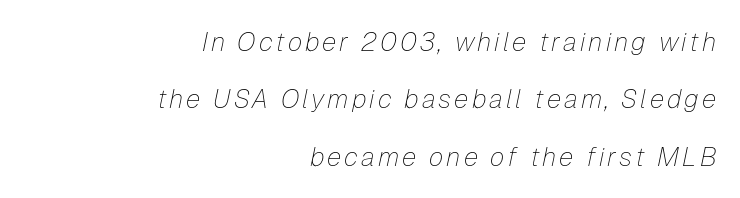
The image shows 26 px text type, italic (leaning right); set right-aligned, loose line spacing (2.21x), not underlined.
